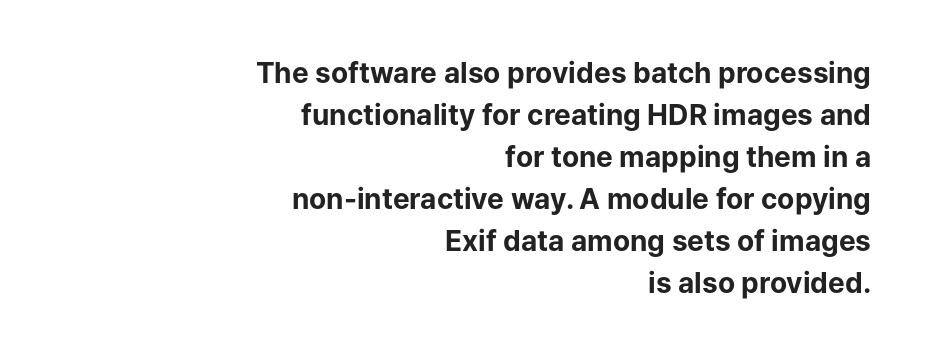
The image shows 28 px bold sans-serif type, upright; set right-aligned, normal line spacing (1.5x), normal letter spacing, not underlined; low stroke contrast and a medium x-height.
